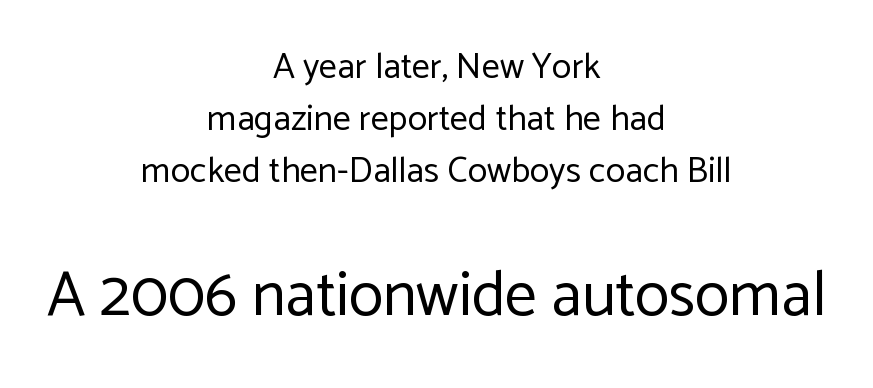
The image shows 63 px regular-weight sans-serif type, upright; set centered, normal line spacing (1.45x), normal letter spacing, not underlined; the second (bottom) block is 1.75x larger; low stroke contrast and a medium x-height.
